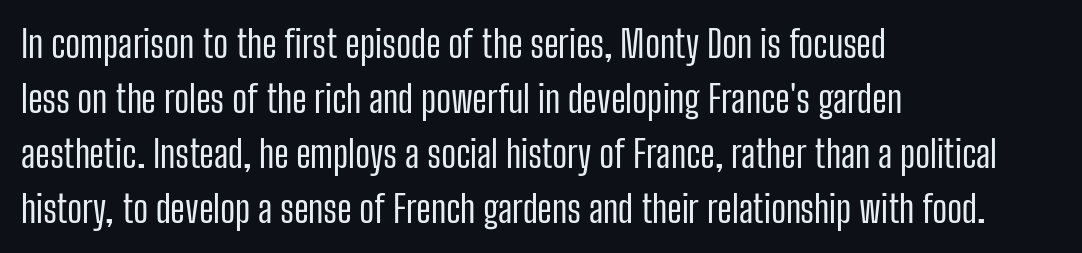
Is this a fixed-width face? No — the glyphs have proportional, varying widths. Notice how descenders clear the ascenders below comfortably — that's standard leading. Descenders are the only things crossing below the line. Stroke terminals: plain, sans-serif.
